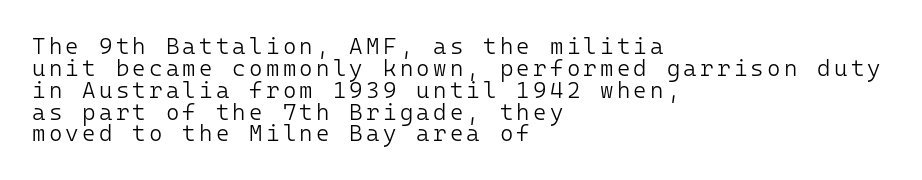
Line spacing here is tight. Every row of glyphs begins at an identical x-position on the left. This reads as an unemphasized weight, regular at the heaviest. Descenders hang freely into open space. The lettering holds an erect, upright posture throughout.
